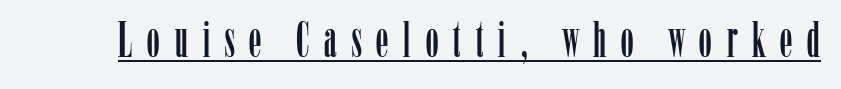
In terms of letterspacing, this is a distinctly airy, spread setting. Yep, those are serifs on the letters. Compared with undecorated copy, this sample adds a rule below the words. Each letter keeps its own natural width here, so spacing adapts to shape.
